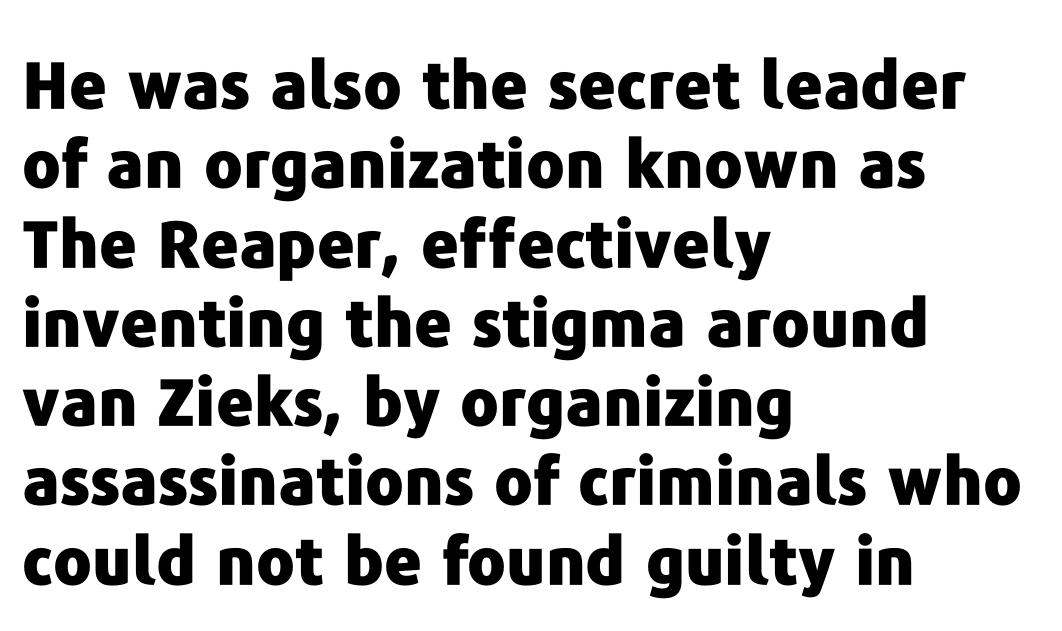
Q: Is the text bold? A: Yes.
Q: Is the text italic (slanted)? A: No, it is upright.
Q: Is the typeface a serif or a sans-serif typeface? A: Sans-serif.
Q: Is the text underlined? A: No.
Q: How is the paragraph aligned? A: Left-aligned.
Q: Is the spacing between letters normal or unusually wide? A: Normal.
Q: Width (condensed, normal, or wide)? A: Normal.
Q: Stroke contrast? A: Low.
Q: x-height? A: Medium.
Q: Monospaced? A: No.
